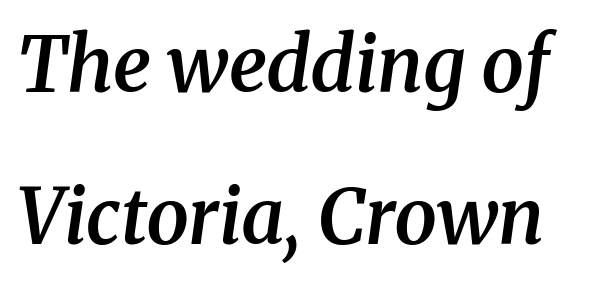
Underlining? Definitely not there. Rows of type keep a wide berth in the vertical direction. Yep, those are serifs on the letters. This sample has the flowing, uneven cadence of proportional lettering. The rendering applies a slant to the glyphs.
